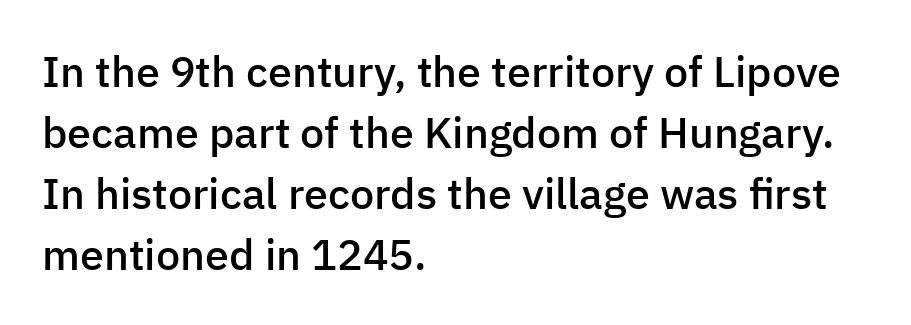
In terms of posture, this sample is upright. What stands out about the letter spacing? Nothing — it is the standard amount. The typesetting leans somewhat heavy: a semibold. Is this a fixed-width face? No — the glyphs have proportional, varying widths.
